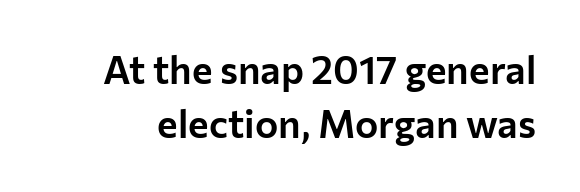
{"serif": "no", "italic": "no", "width": "normal", "stroke_contrast": "low", "x_height": "medium", "monospaced": "no", "underline": "no", "line_spacing": "normal", "line_spacing_ratio": 1.39, "letter_spacing": "normal", "letter_spacing_em": 0.0, "glyph_px": 39}
